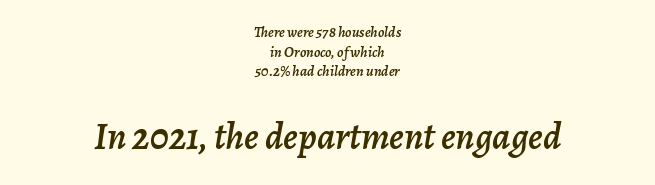
The image shows 38 px text type, italic (leaning right); set centered, normal line spacing (1.31x), normal letter spacing, not underlined; the second (bottom) block is 2.53x larger; low stroke contrast and a medium x-height.
